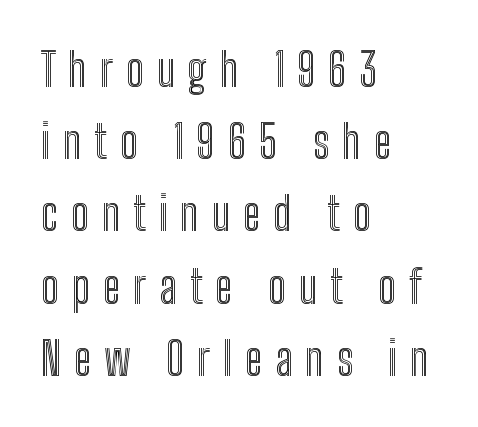
{"italic": "no", "width": "condensed", "x_height": "medium", "monospaced": "no", "underline": "no", "align": "left", "line_spacing": "normal", "line_spacing_ratio": 1.57, "letter_spacing": "wide", "letter_spacing_em": 0.28, "glyph_px": 46}
